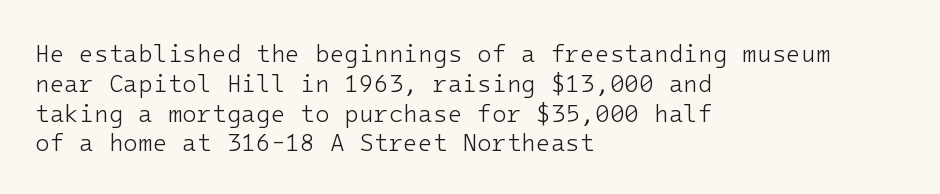
Q: Is the text bold? A: No.
Q: Is the text italic (slanted)? A: No, it is upright.
Q: Is the text underlined? A: No.
Q: How is the paragraph aligned? A: Left-aligned.
Q: Is the spacing between letters normal or unusually wide? A: Normal.
